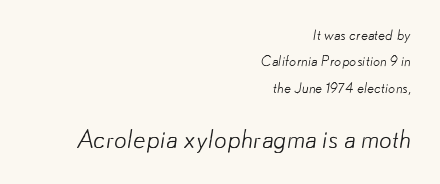
The image shows 25 px text type; set right-aligned, line spacing 1.89x, normal letter spacing, not underlined; the second (bottom) block is 1.79x larger.
